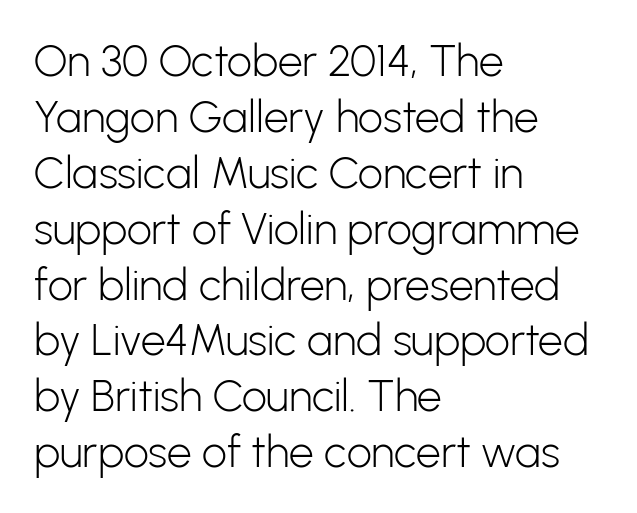
{"serif": "no", "italic": "no", "bold": "no", "weight": "light", "width": "normal", "stroke_contrast": "low", "x_height": "medium", "monospaced": "no", "underline": "no", "align": "left", "line_spacing": "normal", "line_spacing_ratio": 1.27, "letter_spacing": "normal", "letter_spacing_em": 0.0, "glyph_px": 44}
